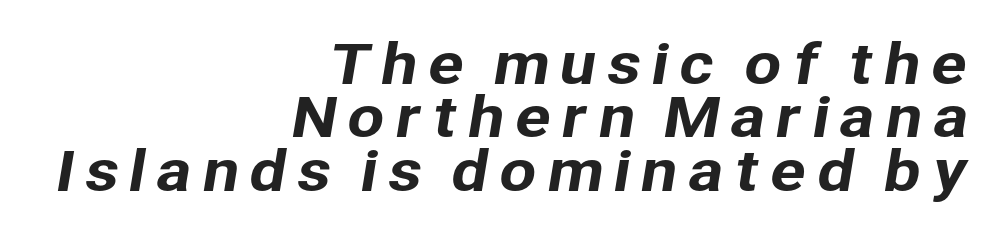
Leading: reduced. To sum up the face: it is a sans, with no serifs. This sample is right-justified, so line beginnings fall wherever the words allow. This sample has the flowing, uneven cadence of proportional lettering. The words here are not underlined.
